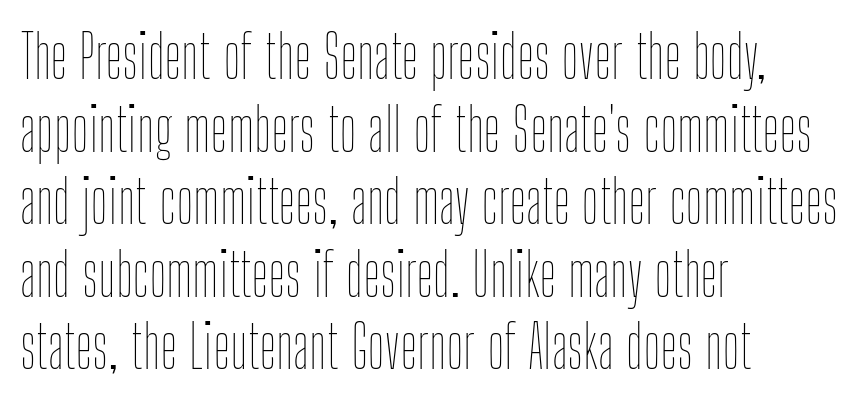
Q: Is the text bold? A: No.
Q: Is the text italic (slanted)? A: No, it is upright.
Q: Is the text underlined? A: No.
Q: How is the paragraph aligned? A: Left-aligned.
Q: Is the spacing between letters normal or unusually wide? A: Normal.
Q: Width (condensed, normal, or wide)? A: Condensed.
Q: Stroke contrast? A: Low.
Q: x-height? A: Medium.
Q: Monospaced? A: No.
